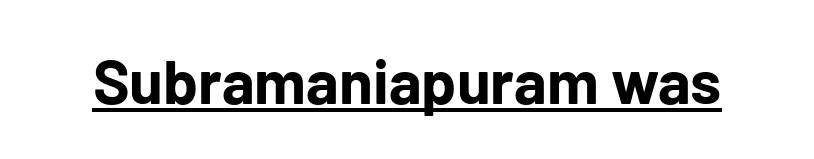
{"serif": "no", "italic": "no", "bold": "yes", "weight": "bold", "width": "normal", "stroke_contrast": "low", "x_height": "medium", "monospaced": "no", "underline": "yes", "letter_spacing": "normal", "letter_spacing_em": 0.0, "glyph_px": 62}
